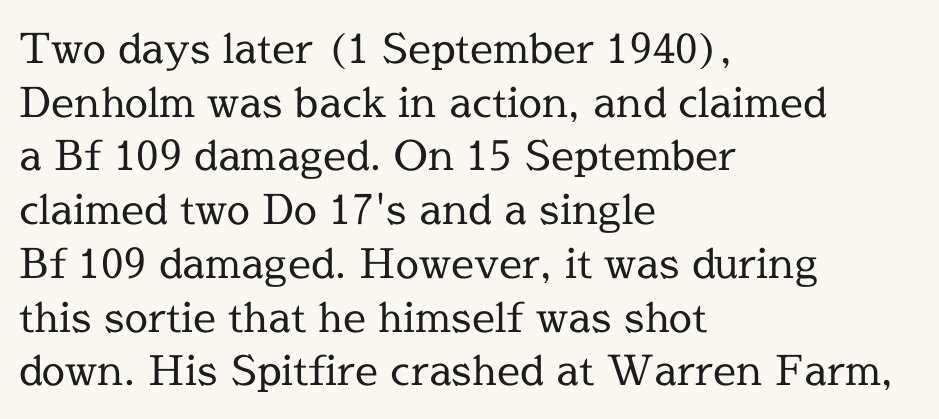
Q: Is the text bold? A: No.
Q: Is the text italic (slanted)? A: No, it is upright.
Q: Is the typeface a serif or a sans-serif typeface? A: Serif.
Q: Is the text underlined? A: No.
Q: How is the paragraph aligned? A: Left-aligned.
Q: Is the spacing between letters normal or unusually wide? A: Normal.
Q: Is the spacing between lines tight, normal or loose? A: Normal.
Q: Width (condensed, normal, or wide)? A: Normal.
Q: x-height? A: Medium.
Q: Monospaced? A: No.
